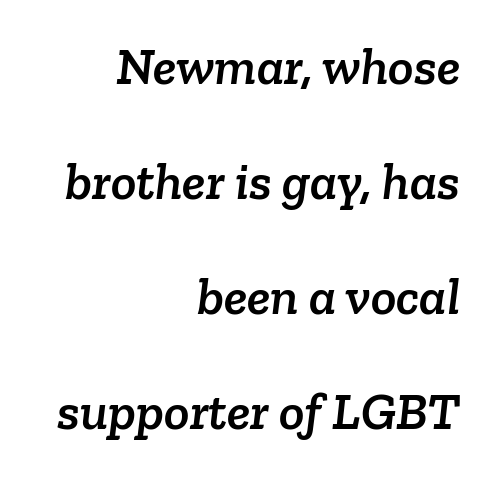
Q: Is the typeface a serif or a sans-serif typeface? A: Serif.
Q: Is the text underlined? A: No.
Q: How is the paragraph aligned? A: Right-aligned.
Q: Is the spacing between letters normal or unusually wide? A: Normal.
Q: Is the spacing between lines tight, normal or loose? A: Loose.
Q: Width (condensed, normal, or wide)? A: Normal.
Q: Stroke contrast? A: Low.
Q: x-height? A: Medium.
Q: Monospaced? A: No.
